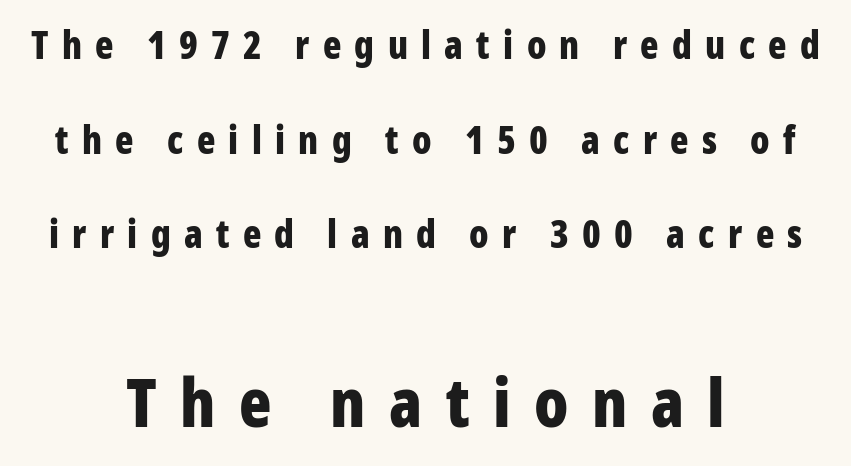
{"serif": "no", "italic": "no", "bold": "yes", "weight": "bold", "width": "condensed", "stroke_contrast": "low", "x_height": "medium", "monospaced": "no", "underline": "no", "align": "center", "line_spacing": "loose", "line_spacing_ratio": 2.49, "letter_spacing": "wide", "letter_spacing_em": 0.35, "larger_block": "second", "size_ratio": 1.76, "glyph_px": 67}
